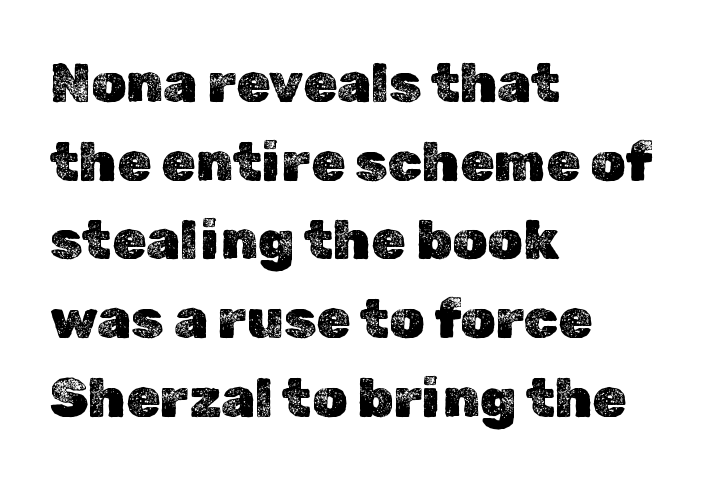
The image shows 55 px text type, upright; set left-aligned, normal line spacing (1.43x), normal letter spacing, not underlined; a medium x-height.
